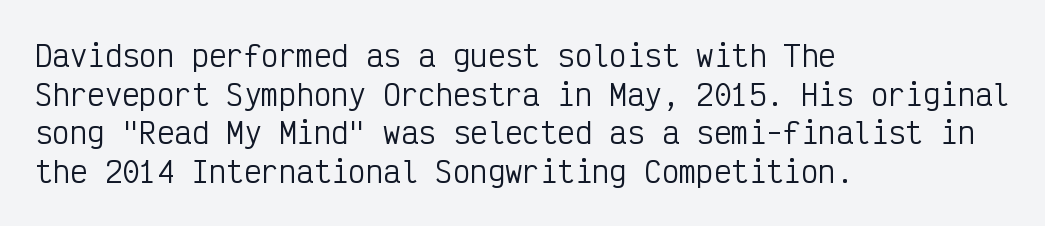
What stands out about the letter spacing? Nothing — it is the standard amount. Rule under the text: the space is simply empty. Does the lettering tilt? It doesn't — this is upright. Typeset ragged right — the left edge is the straight one.
